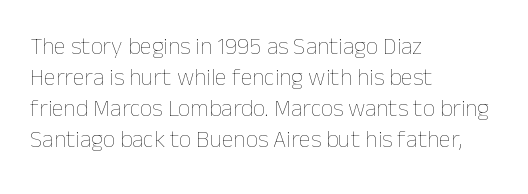
These lines keep a tight, regular rhythm from letter to letter. Notice how descenders clear the ascenders below comfortably — that's standard leading. These lines were composed using upright roman letters. One-word summary of the alignment: left. Nobody drew a line under any word here. The typesetting does not lean heavy: it is not bold.
